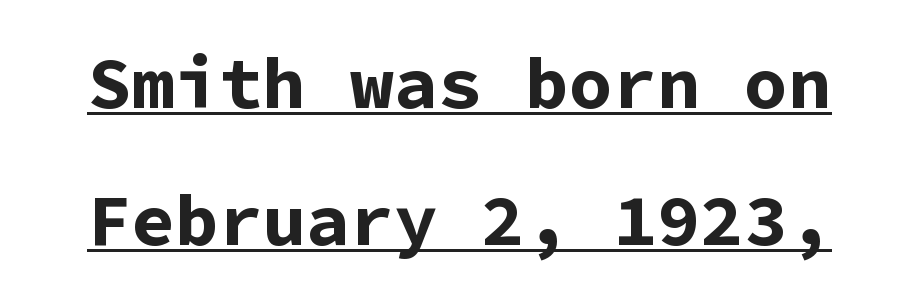
{"serif": "no", "italic": "no", "bold": "yes", "weight": "bold", "width": "normal", "stroke_contrast": "low", "x_height": "medium", "monospaced": "yes", "underline": "yes", "line_spacing_ratio": 1.87, "letter_spacing": "normal", "letter_spacing_em": 0.0, "glyph_px": 73}
